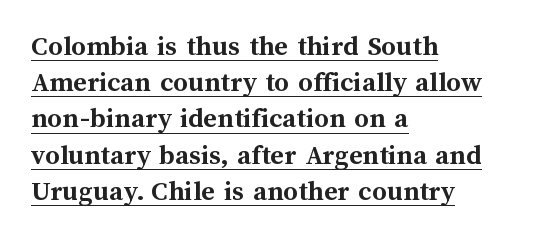
It's the straight-up-and-down kind of type. Characters follow at the spacing the type designer built in. This block has exactly the height ordinary leading produces. The rendering uses a bold face; every stroke is thick and dark. Quick note: underline on. Alignment: flush left.
